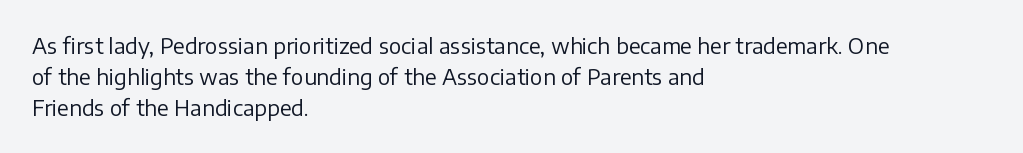
If you drew a line through each stem, it would be perfectly vertical. Leftover space on each line is placed entirely after the last word. The vertical gap from one line to the next is medium. The specimen omits any rule beneath the text block's lines.
